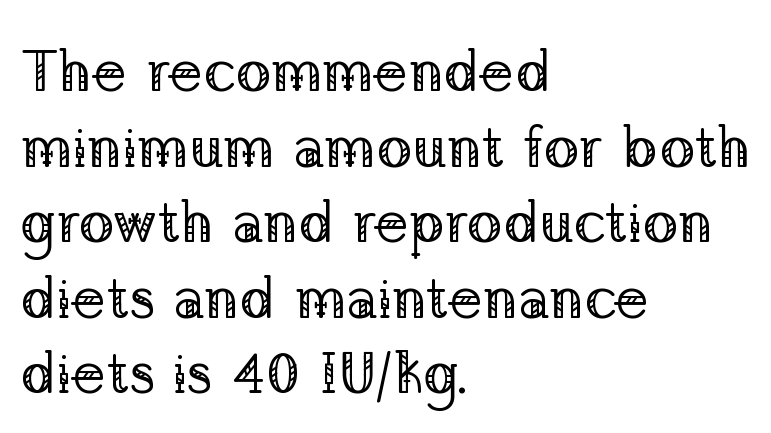
The image shows 59 px regular-weight serif type, upright; set left-aligned, normal line spacing (1.28x), normal letter spacing, not underlined; low stroke contrast and a medium x-height.
